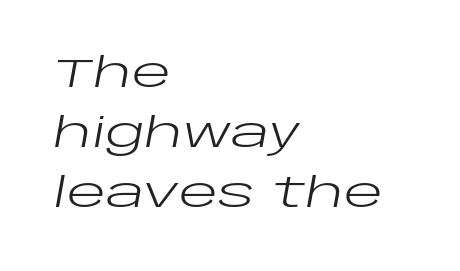
The image shows 41 px regular-weight, wide type, italic (leaning right); set left-aligned, normal line spacing (1.46x), normal letter spacing, not underlined; low stroke contrast and a large x-height.
